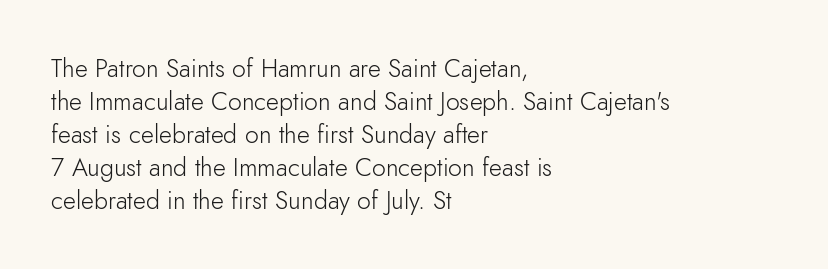
{"italic": "no", "bold": "no", "underline": "no", "align": "left", "line_spacing": "normal", "line_spacing_ratio": 1.32, "letter_spacing": "normal", "letter_spacing_em": 0.0, "glyph_px": 25}
